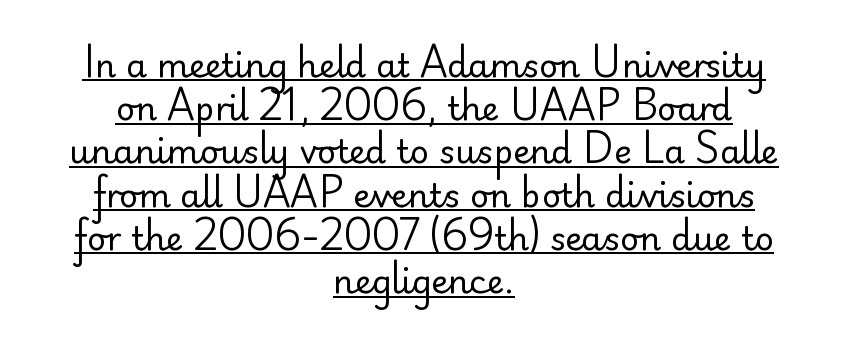
Q: Is the text bold? A: No.
Q: Is the text italic (slanted)? A: No, it is upright.
Q: Is the typeface a serif or a sans-serif typeface? A: Sans-serif.
Q: Is the text underlined? A: Yes.
Q: How is the paragraph aligned? A: Centered.
Q: Is the spacing between letters normal or unusually wide? A: Normal.
Q: Is the spacing between lines tight, normal or loose? A: Normal.
Q: Width (condensed, normal, or wide)? A: Normal.
Q: Stroke contrast? A: Low.
Q: x-height? A: Small.
Q: Monospaced? A: No.
